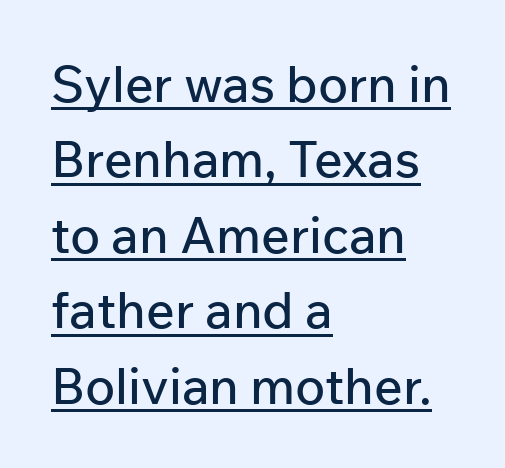
{"serif": "no", "italic": "no", "width": "normal", "stroke_contrast": "low", "x_height": "medium", "monospaced": "no", "underline": "yes", "align": "left", "line_spacing": "normal", "line_spacing_ratio": 1.51, "letter_spacing": "normal", "letter_spacing_em": 0.0, "glyph_px": 50}
